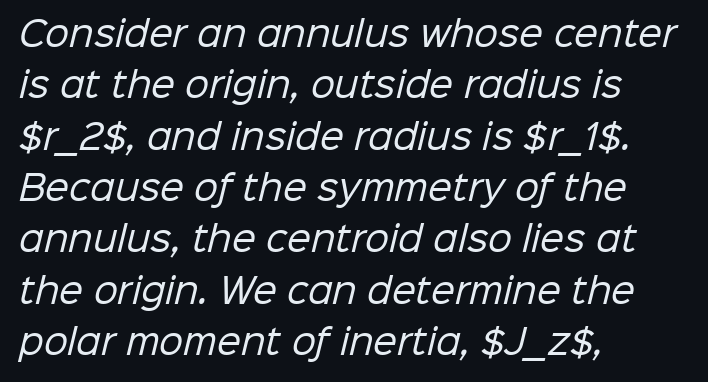
Short and long lines alike share a common starting point at left. The face used here is proportionally spaced, like ordinary book or web type. Letters have the restrained weight of plain body copy at most. What stands out about the letter spacing? Nothing — it is the standard amount. Only glyphs here, with clear space below each row. These lines sit exactly where default settings would place them.
